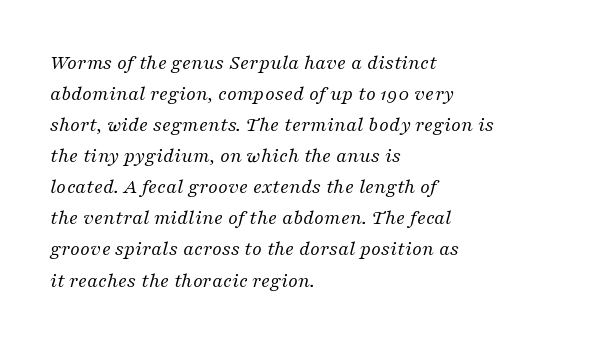
The image shows 21 px text type, italic (leaning right); set left-aligned, normal line spacing (1.48x), normal letter spacing, not underlined.
